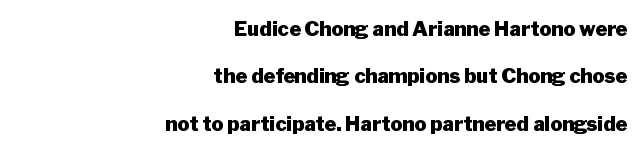
{"italic": "no", "bold": "yes", "underline": "no", "align": "right", "line_spacing": "loose", "line_spacing_ratio": 2.37, "letter_spacing": "normal", "letter_spacing_em": 0.0, "glyph_px": 20}
